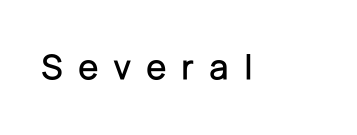
The image shows 37 px sans-serif type, upright; set unusually wide letter spacing (+0.4 em), not underlined; low stroke contrast and a medium x-height.
